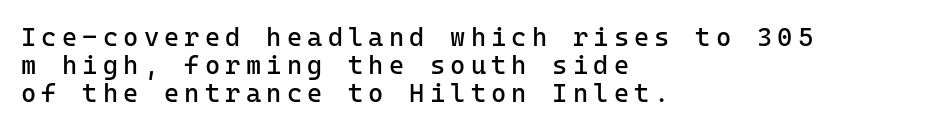
Q: Is the text bold? A: No.
Q: Is the text italic (slanted)? A: No, it is upright.
Q: Is the text underlined? A: No.
Q: How is the paragraph aligned? A: Left-aligned.
Q: Is the spacing between letters normal or unusually wide? A: Unusually wide.
Q: Is the spacing between lines tight, normal or loose? A: Tight.
